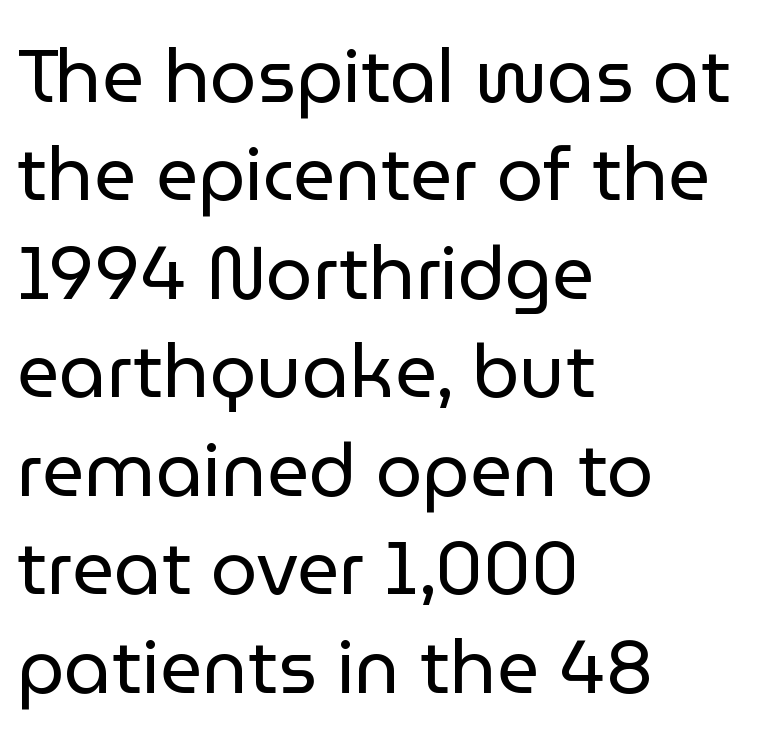
The image shows 74 px regular-weight sans-serif type, upright; set left-aligned, normal line spacing (1.33x), normal letter spacing, not underlined; low stroke contrast and a medium x-height.
